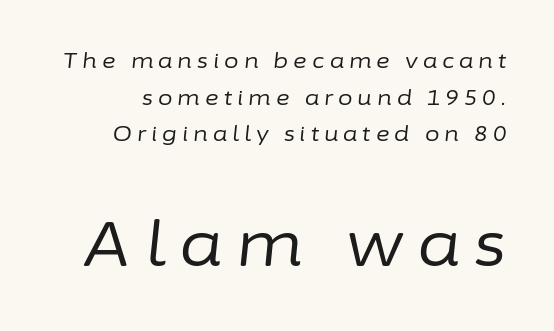
{"italic": "yes", "lean": "right", "slant_degrees": 6, "bold": "no", "weight": "regular", "width": "normal", "stroke_contrast": "low", "x_height": "medium", "monospaced": "no", "underline": "no", "line_spacing_ratio": 1.74, "letter_spacing": "wide", "letter_spacing_em": 0.24, "larger_block": "second", "size_ratio": 2.95, "glyph_px": 62}
